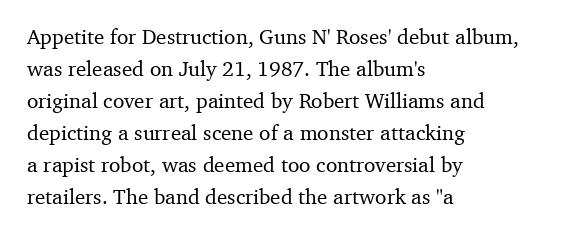
{"italic": "no", "underline": "no", "align": "left", "line_spacing": "normal", "line_spacing_ratio": 1.52, "letter_spacing": "normal", "letter_spacing_em": 0.0, "glyph_px": 21}
